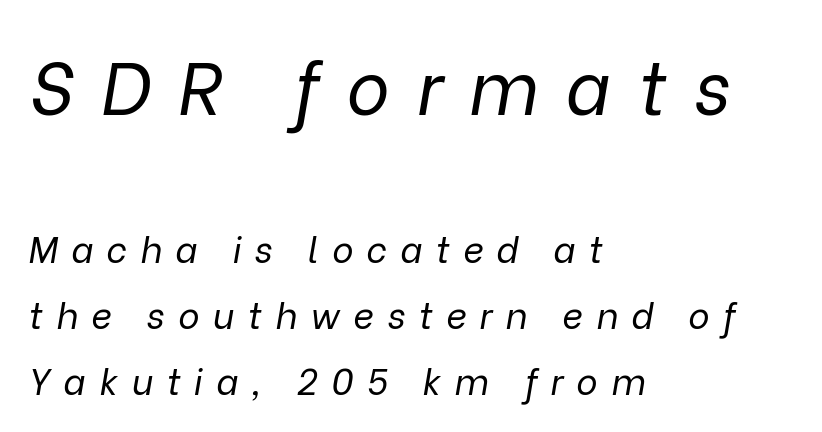
Q: Is the text bold? A: No.
Q: Is the text italic (slanted)? A: Yes, it leans right by about 9 degrees.
Q: Is the text underlined? A: No.
Q: How is the paragraph aligned? A: Left-aligned.
Q: Is the spacing between letters normal or unusually wide? A: Unusually wide.
Q: Which block of text is set in a larger size, the first (top) or the second (bottom)? A: The first (top) one.
Q: Width (condensed, normal, or wide)? A: Normal.
Q: Stroke contrast? A: Low.
Q: x-height? A: Medium.
Q: Monospaced? A: No.
